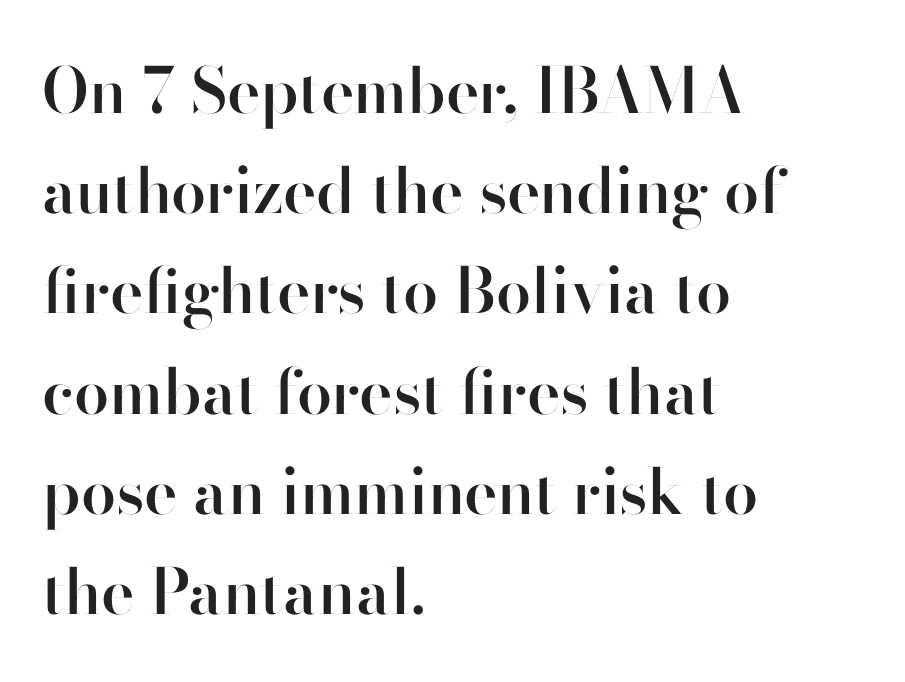
{"serif": "no", "italic": "no", "bold": "semi", "weight": "semibold", "width": "normal", "stroke_contrast": "high", "x_height": "small", "monospaced": "no", "underline": "no", "align": "left", "line_spacing": "normal", "line_spacing_ratio": 1.59, "letter_spacing": "normal", "letter_spacing_em": 0.0, "glyph_px": 63}
